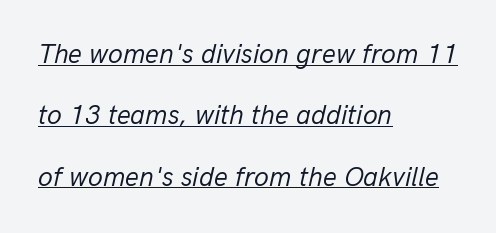
{"italic": "yes", "lean": "right", "slant_degrees": 13, "bold": "no", "underline": "yes", "align": "left", "line_spacing": "loose", "line_spacing_ratio": 2.27, "letter_spacing": "normal", "letter_spacing_em": 0.0, "glyph_px": 27}
